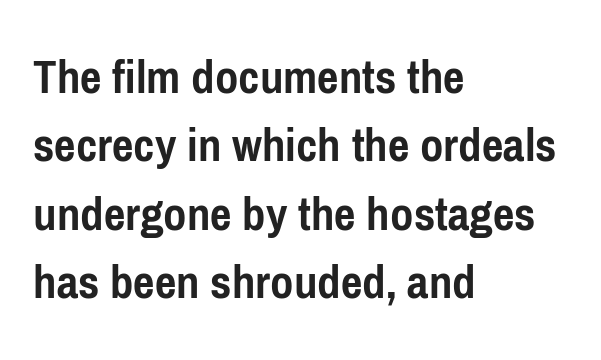
Glance below the letters and you will spot only blank space. I'd call this a sans setting — the letters go barefoot. The passage shown has conventional tracking throughout. Strong, thick strokes mark this as bold type.
